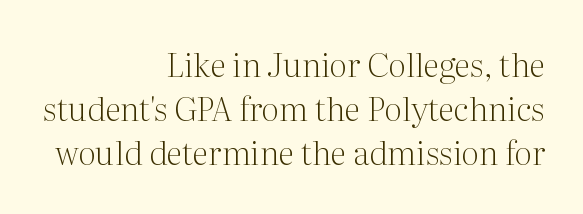
Leading: standard. The typography opts for an upright posture over an oblique one. Classification — serif. Tracking value appears to be zero — textbook default spacing. Summary of weight: not heavy and not bold. Descenders hang freely into open space.
